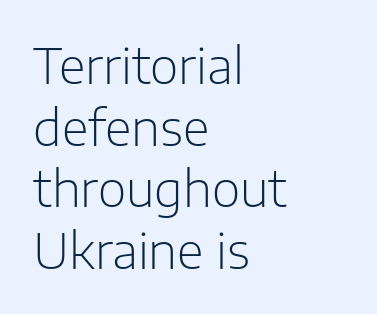
The image shows 49 px light sans-serif type, upright; set left-aligned, normal line spacing (1.26x), normal letter spacing, not underlined; low stroke contrast and a medium x-height.
